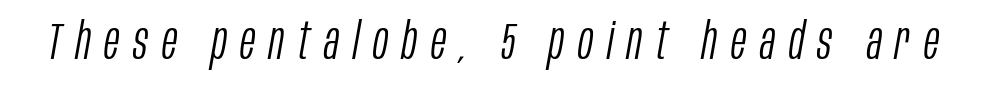
The image shows 51 px light, condensed type, italic (leaning right); set unusually wide letter spacing (+0.27 em), not underlined; low stroke contrast and a large x-height.
